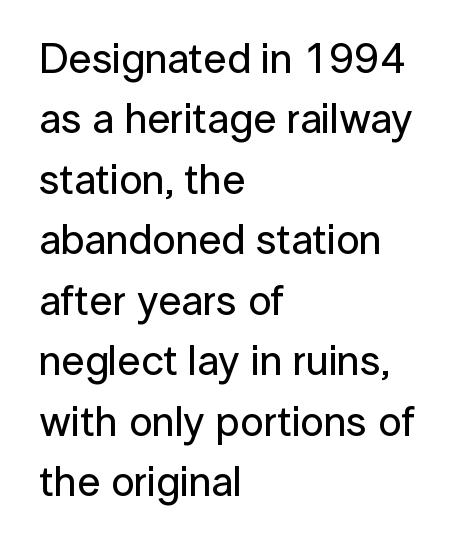
The image shows 42 px sans-serif type, upright; set left-aligned, normal line spacing (1.44x), normal letter spacing, not underlined; low stroke contrast and a medium x-height.
